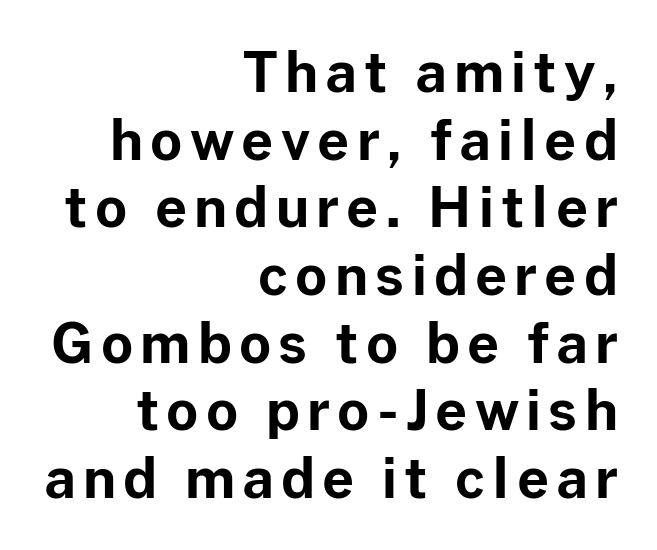
The image shows 55 px bold sans-serif type, upright; set right-aligned, line spacing 1.23x, not underlined; low stroke contrast and a medium x-height.
